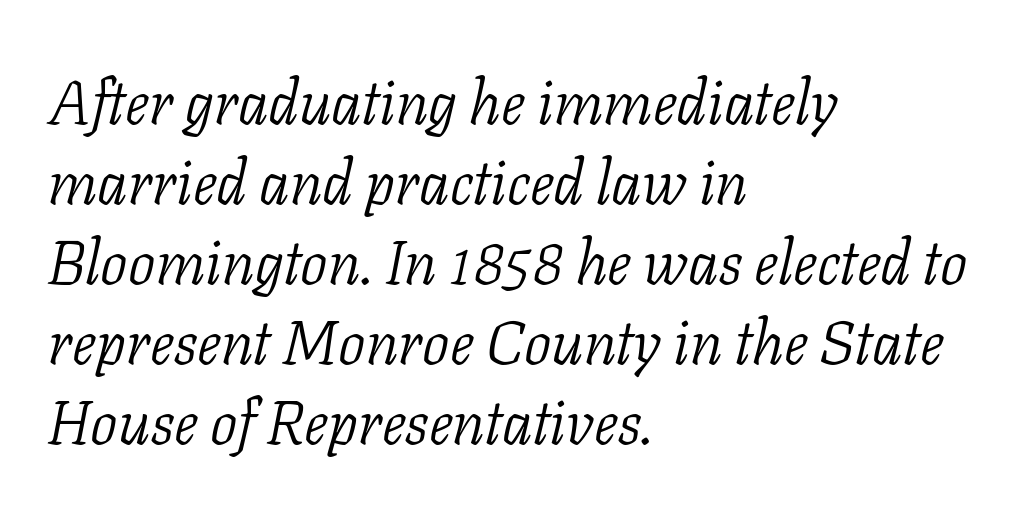
These lines were composed using italics. Unlike a clean sans, this face finishes its strokes with serifs. This rendering features lettering with no underline. These lines are rendered in a variable-pitch font.
